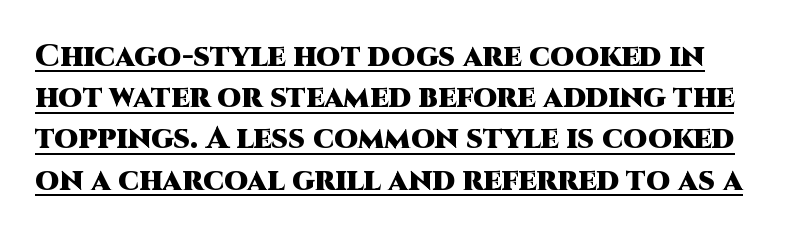
The image shows 31 px heavy sans-serif type, upright; set normal line spacing (1.33x), normal letter spacing, underlined; high stroke contrast and a large x-height.
